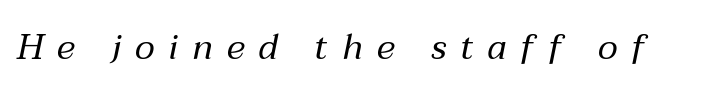
A clean baseline with only descenders dipping below it. Between one letter and the next there's a generous, obvious gap. The font sits on the lighter half of the weight spectrum, regular included. Do the characters align in a grid? No, the font is proportional.
